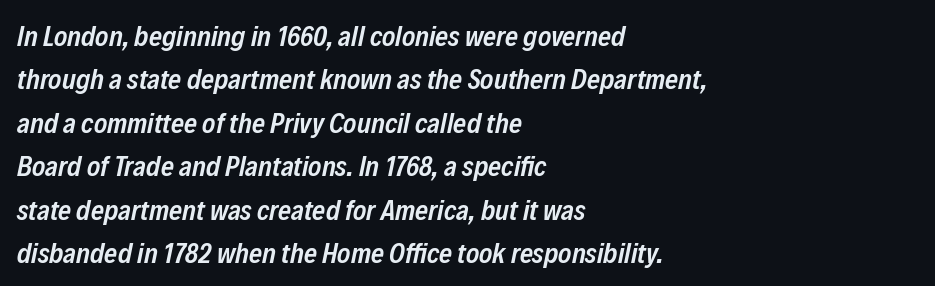
{"italic": "yes", "lean": "right", "slant_degrees": 12, "bold": "semi", "weight": "semibold", "width": "condensed", "stroke_contrast": "low", "x_height": "medium", "monospaced": "no", "underline": "no", "align": "left", "line_spacing": "normal", "line_spacing_ratio": 1.55, "letter_spacing": "normal", "letter_spacing_em": 0.0, "glyph_px": 28}
